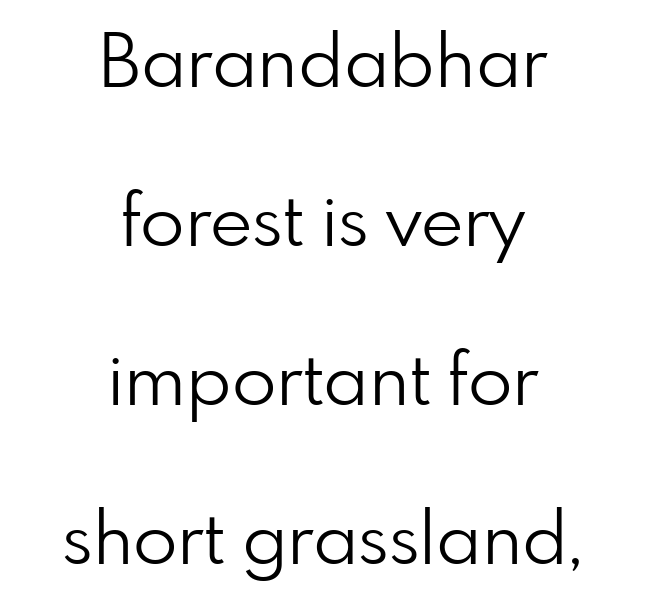
{"serif": "no", "italic": "no", "bold": "no", "weight": "light", "width": "normal", "stroke_contrast": "low", "x_height": "small", "monospaced": "no", "underline": "no", "align": "center", "line_spacing": "loose", "line_spacing_ratio": 2.18, "letter_spacing": "normal", "letter_spacing_em": 0.0, "glyph_px": 73}
